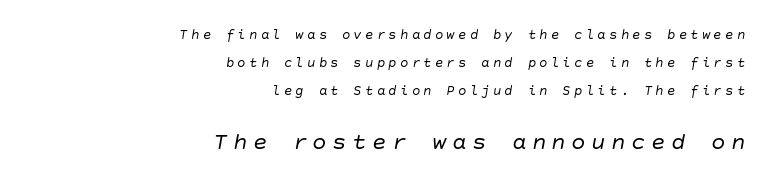
The image shows 24 px text type, italic (leaning right); set right-aligned, loose line spacing (2.0x), unusually wide letter spacing (+0.23 em), not underlined; the second (bottom) block is 1.71x larger.
